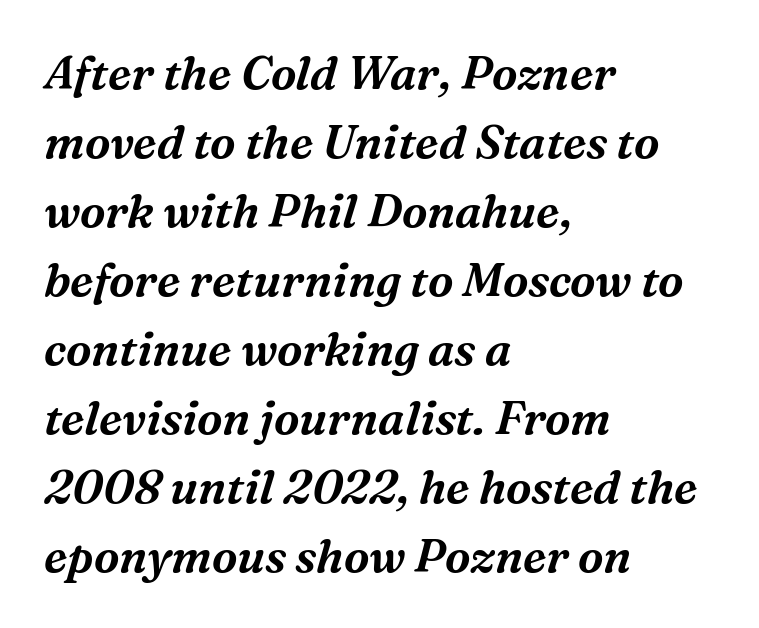
Spacing between characters is what you'd get straight out of the box. These lines sit exactly where default settings would place them. The space directly below the letters is spotless. Where is the straight margin? On the left. Spacing verdict: proportional, widths tailored to each character.
